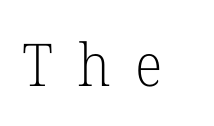
Each stroke keeps to a modest, everyday thickness or less. Is the letter spacing exaggerated? Yes — the characters are pushed far apart. Clear beneath every line of the passage. Look at the bottom of the vertical strokes: they flare into serifs here. Note the varied advance widths — an 'i' is clearly narrower than an 'm'.
